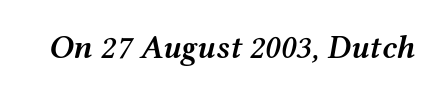
Varying glyph widths throughout — classic text-font behaviour. Words appear dense and cohesive because spacing is normal. Just letters on the line, the space beneath them empty. Posture: slanted.
